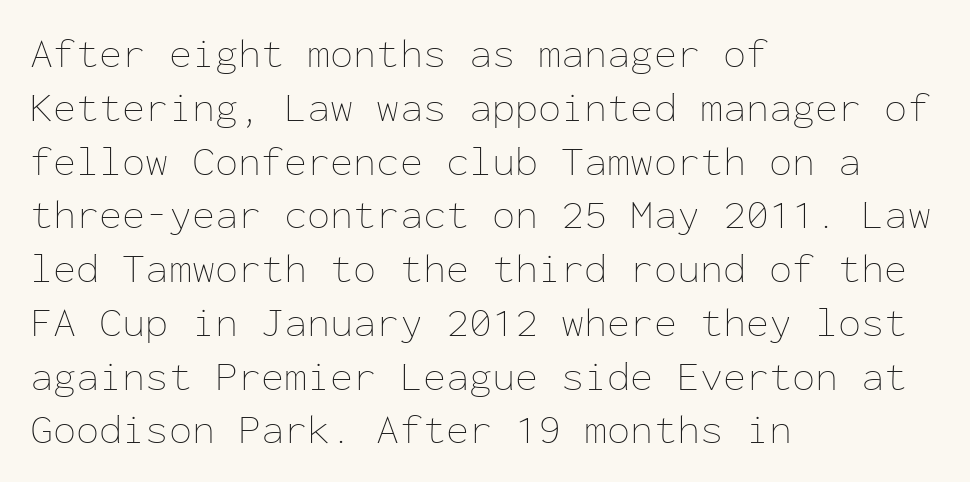
The image shows 42 px thin type, upright, monospaced; set left-aligned, normal line spacing (1.28x), normal letter spacing, not underlined; low stroke contrast and a medium x-height.
